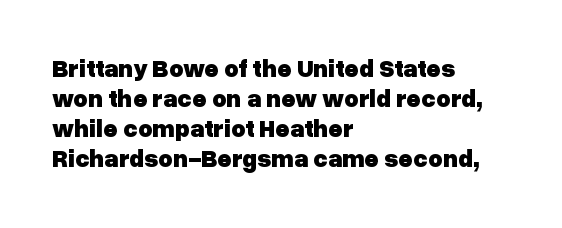
Q: Is the text bold? A: Yes.
Q: Is the text italic (slanted)? A: No, it is upright.
Q: Is the text underlined? A: No.
Q: How is the paragraph aligned? A: Left-aligned.
Q: Is the spacing between letters normal or unusually wide? A: Normal.
